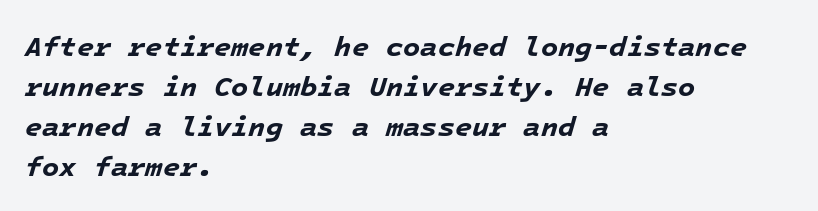
The image shows 28 px bold type, italic (leaning right), monospaced; set left-aligned, normal line spacing (1.43x), normal letter spacing, not underlined; low stroke contrast and a medium x-height.
